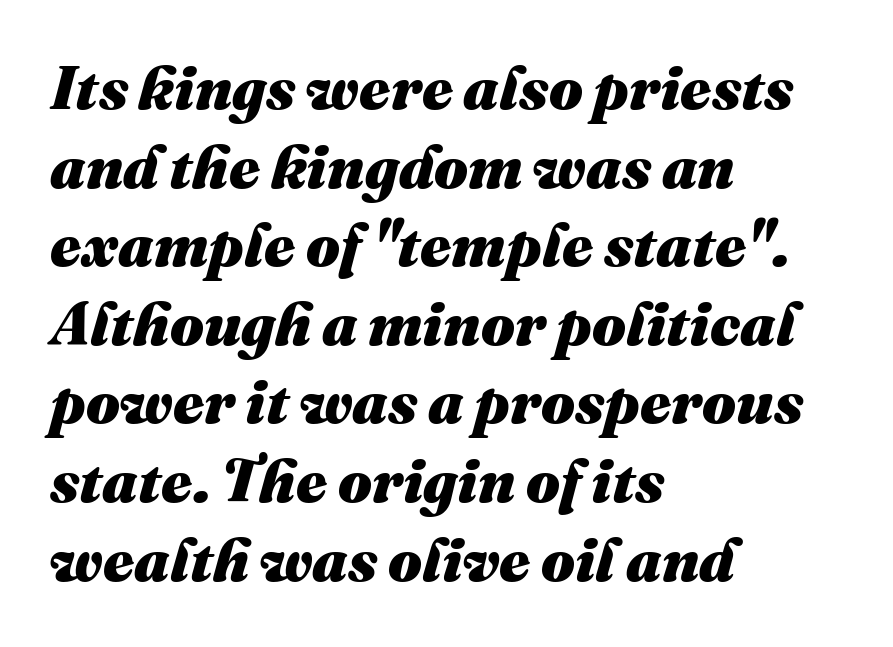
A full-strength bold gives these letters their thick strokes. Think of a printed novel: that variable character pitch is what you see here. Short note: letters normally spaced. Teacher's note: observe the even left margin — that is flush-left alignment. Normally led — the rows are evenly, conventionally spaced.
